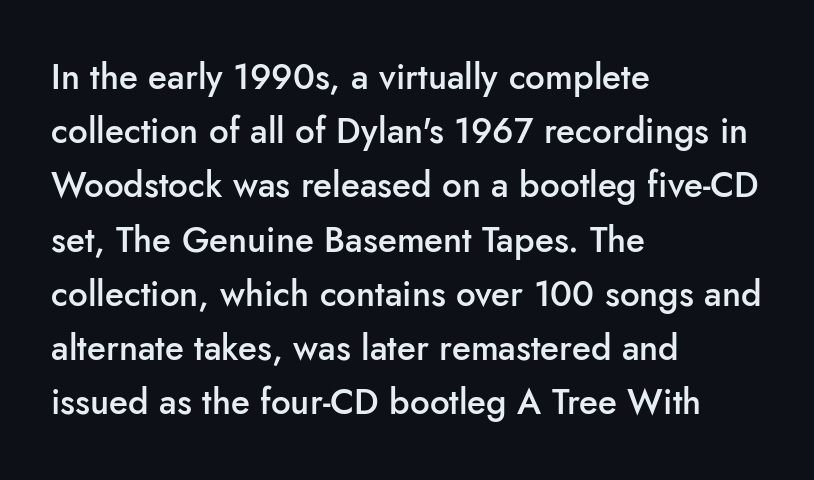
Character widths vary here, with narrow letters taking less room than wide ones. A typesetter would label this face a sans. Clear beneath every line of the passage. Each new line begins a customary step beneath the previous one.
